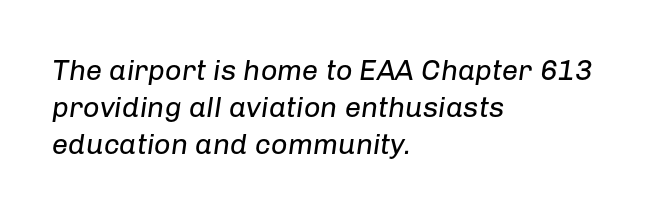
Line starts are locked; line ends wander. Quick note: interline space is typical. A typesetter would call this proportional, since set widths differ per character. Is the letter spacing exaggerated? No — it looks like the ordinary default.
